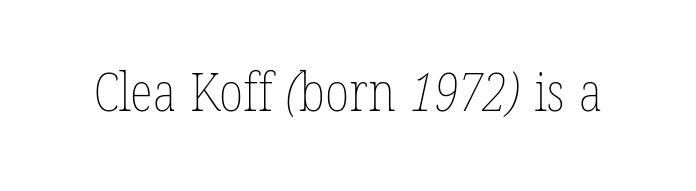
{"bold": "no", "weight": "thin", "width": "condensed", "stroke_contrast": "low", "x_height": "medium", "monospaced": "no", "underline": "no", "letter_spacing": "normal", "letter_spacing_em": 0.0, "glyph_px": 54}
